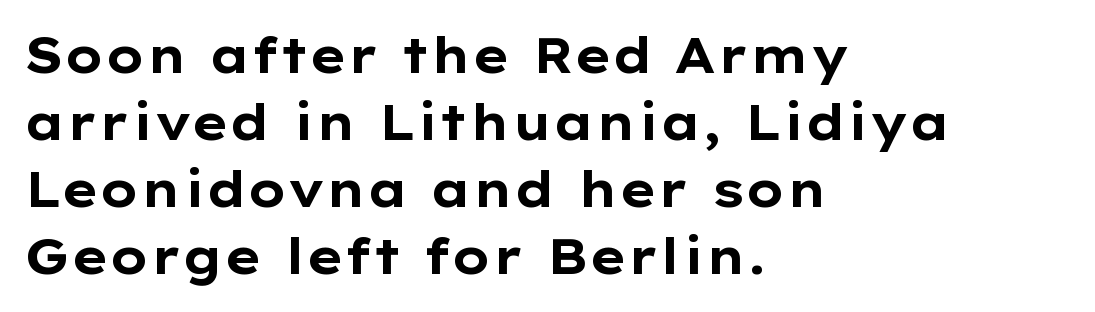
The image shows 49 px bold, wide sans-serif type, upright; set left-aligned, normal line spacing (1.37x), normal letter spacing, not underlined; low stroke contrast and a medium x-height.
